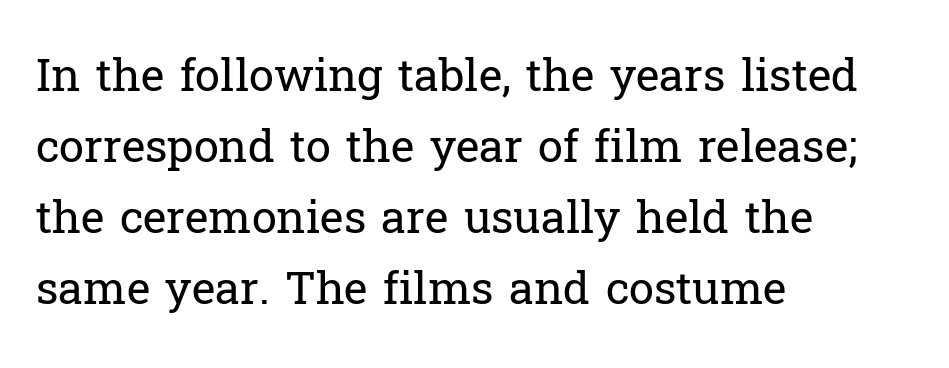
Q: Is the text bold? A: No.
Q: Is the text italic (slanted)? A: No, it is upright.
Q: Is the typeface a serif or a sans-serif typeface? A: Serif.
Q: Is the text underlined? A: No.
Q: How is the paragraph aligned? A: Left-aligned.
Q: Is the spacing between letters normal or unusually wide? A: Normal.
Q: Is the spacing between lines tight, normal or loose? A: Normal.
Q: Width (condensed, normal, or wide)? A: Normal.
Q: Stroke contrast? A: Low.
Q: x-height? A: Medium.
Q: Monospaced? A: No.
